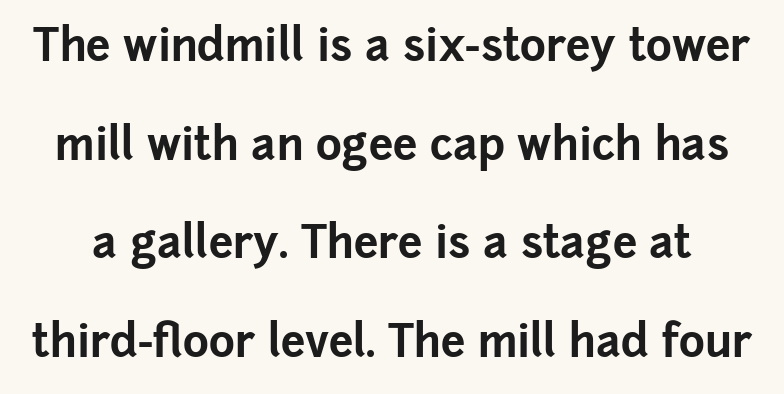
{"serif": "no", "italic": "no", "bold": "yes", "weight": "bold", "width": "normal", "stroke_contrast": "low", "x_height": "medium", "monospaced": "no", "underline": "no", "line_spacing": "loose", "line_spacing_ratio": 2.24, "letter_spacing": "normal", "letter_spacing_em": 0.0, "glyph_px": 44}
